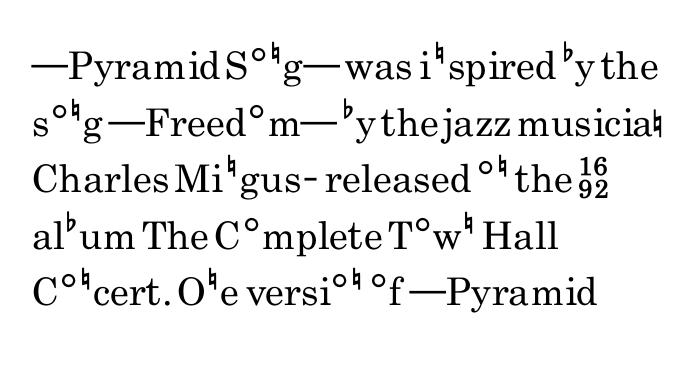
Q: Is the text bold? A: No.
Q: Is the text italic (slanted)? A: No, it is upright.
Q: Is the typeface a serif or a sans-serif typeface? A: Sans-serif.
Q: Is the text underlined? A: No.
Q: How is the paragraph aligned? A: Left-aligned.
Q: Is the spacing between letters normal or unusually wide? A: Normal.
Q: Is the spacing between lines tight, normal or loose? A: Normal.
Q: Width (condensed, normal, or wide)? A: Condensed.
Q: Stroke contrast? A: Low.
Q: x-height? A: Small.
Q: Monospaced? A: No.
